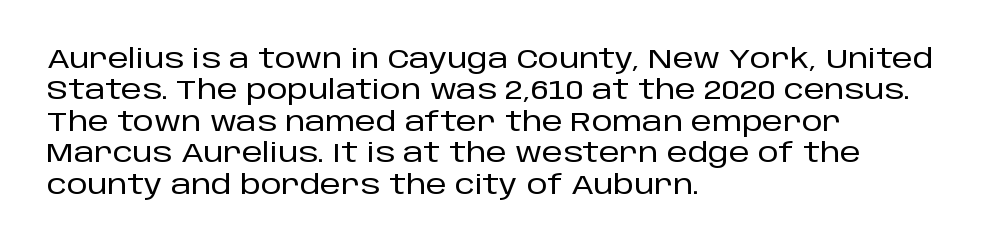
Tracking value appears to be zero — textbook default spacing. Rendered with straight, roman letterforms. Short and long lines alike share a common starting point at left. A bare baseline throughout the passage.
